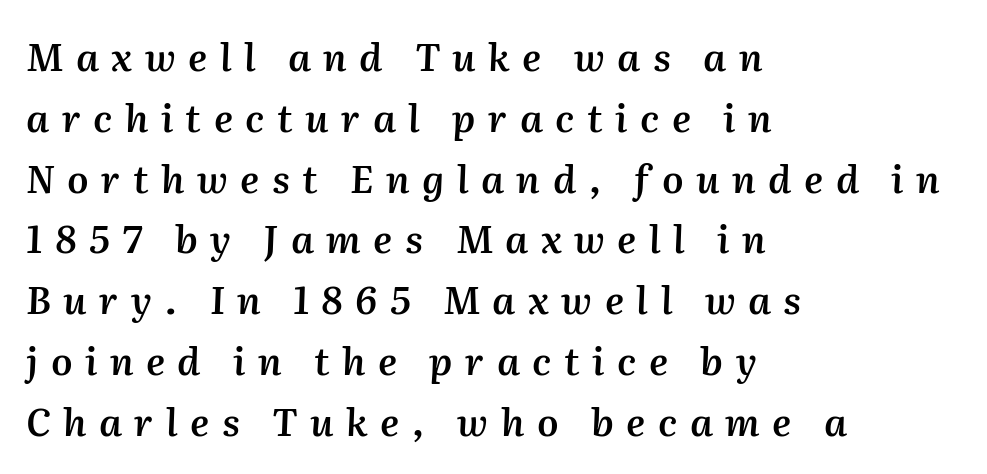
Letters rest on an invisible, unmarked baseline. The passage shown is typed in a proportional face where columns would drift. In terms of leading, this rendering sits right in the middle. Typographic density is moderately raised because the face is semibold. Short note: letters widely spaced.
